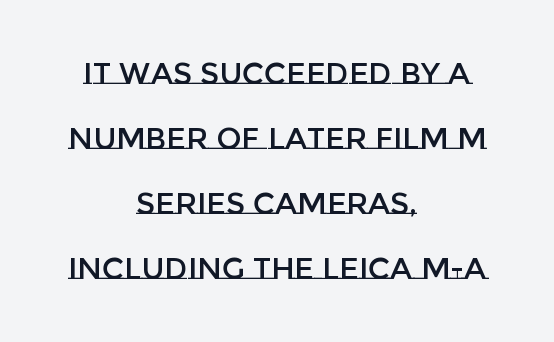
{"italic": "no", "width": "normal", "stroke_contrast": "low", "x_height": "large", "monospaced": "no", "underline": "no", "align": "center", "line_spacing": "loose", "line_spacing_ratio": 2.17, "letter_spacing": "normal", "letter_spacing_em": 0.0, "glyph_px": 30}
